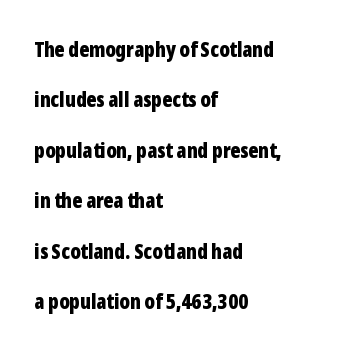
The image shows 21 px bold type, upright; set left-aligned, loose line spacing (2.4x), normal letter spacing, not underlined.
